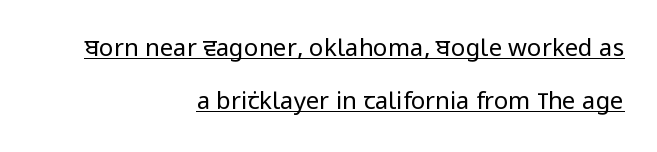
Unbolded letterforms with no extra heft. Underline: present. Does extra space separate the letters? No, they use regular spacing. Layout note: lines flush right. These lines stand farther apart than default settings would place them.
